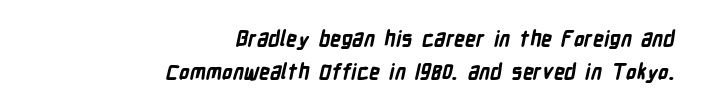
Q: Is the text bold? A: Yes.
Q: Is the text underlined? A: No.
Q: How is the paragraph aligned? A: Right-aligned.
Q: Is the spacing between letters normal or unusually wide? A: Normal.
Q: Is the spacing between lines tight, normal or loose? A: Normal.
